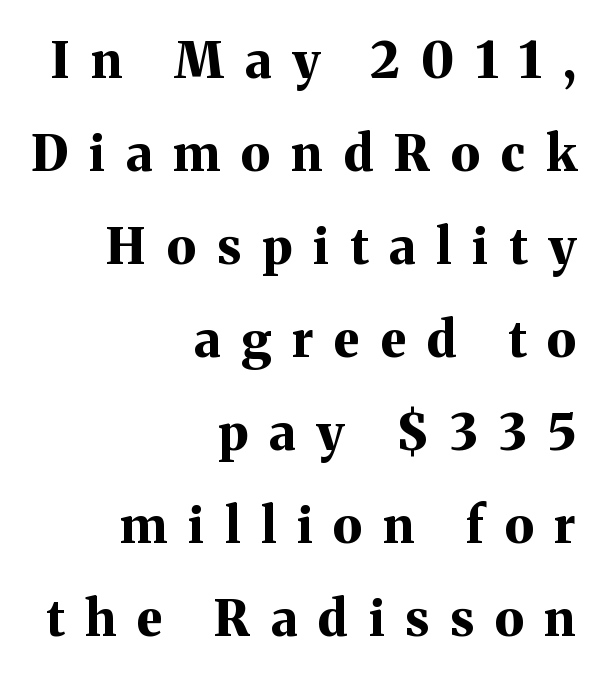
In terms of weight, the rendering is a true, heavy bold. Ordinary non-slanted type is in use. Character widths vary here, with narrow letters taking less room than wide ones. This sample uses a serif face.
